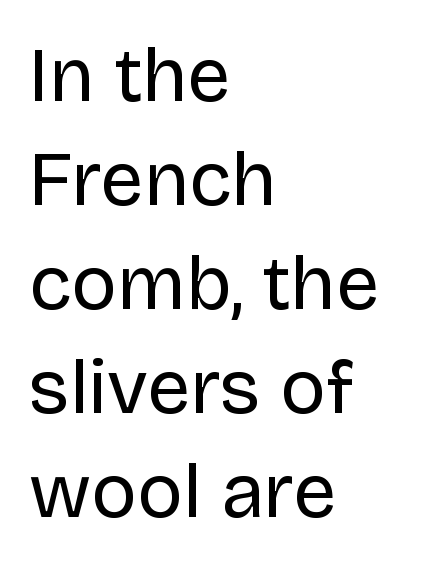
{"serif": "no", "italic": "no", "bold": "no", "weight": "regular", "width": "normal", "stroke_contrast": "low", "x_height": "large", "monospaced": "no", "underline": "no", "align": "left", "line_spacing": "normal", "line_spacing_ratio": 1.35, "letter_spacing": "normal", "letter_spacing_em": 0.0, "glyph_px": 77}
